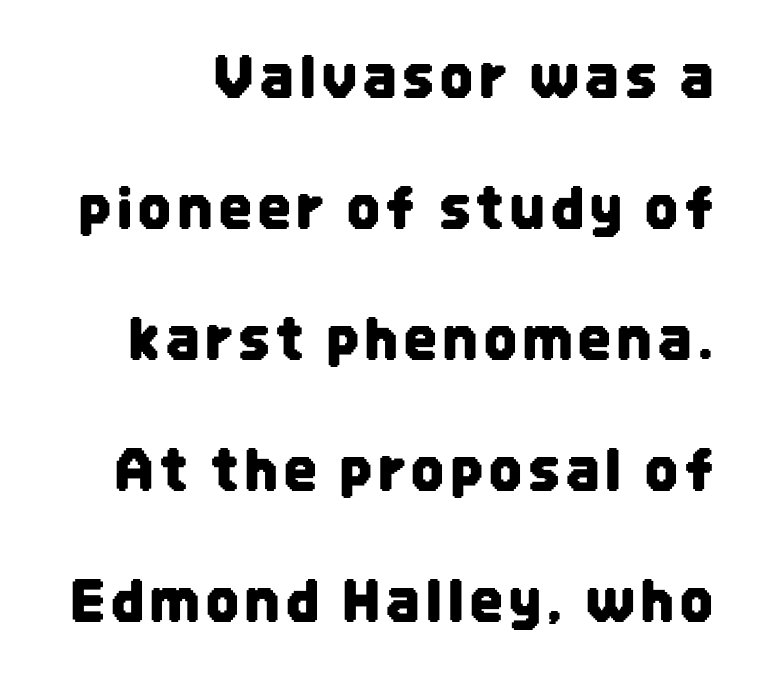
Q: Is the text italic (slanted)? A: No, it is upright.
Q: Is the typeface a serif or a sans-serif typeface? A: Sans-serif.
Q: Is the text underlined? A: No.
Q: Is the spacing between lines tight, normal or loose? A: Loose.
Q: Width (condensed, normal, or wide)? A: Condensed.
Q: Stroke contrast? A: Low.
Q: x-height? A: Large.
Q: Monospaced? A: No.
